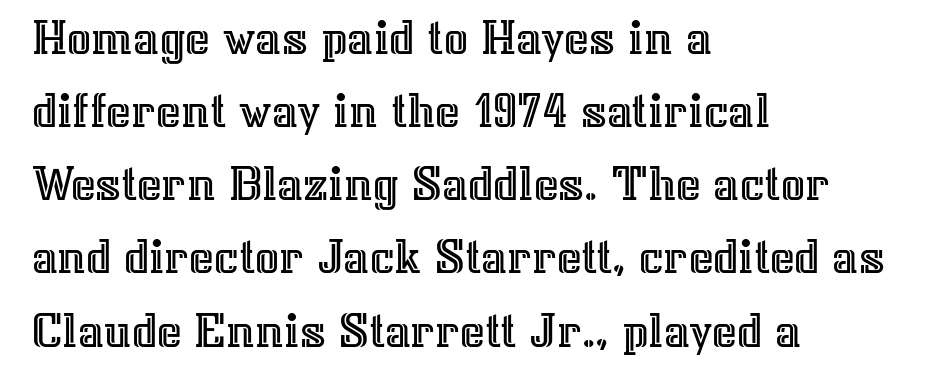
The image shows 53 px text type, upright; set left-aligned, normal line spacing (1.38x), normal letter spacing, not underlined; a medium x-height.
